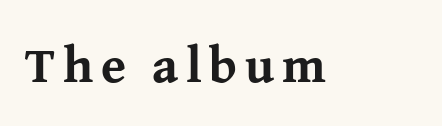
The image shows 51 px bold serif type, upright; set not underlined; medium stroke contrast and a medium x-height.
